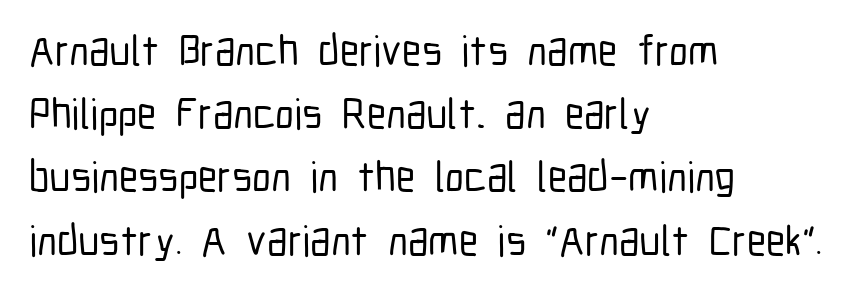
The designer went with a sans here, leaving each stem footless. These lines are set flush left with a ragged right edge. The face used here is proportionally spaced, like ordinary book or web type. The words here are not underlined. Regarding leading, the lines here are spaced in the standard way.
